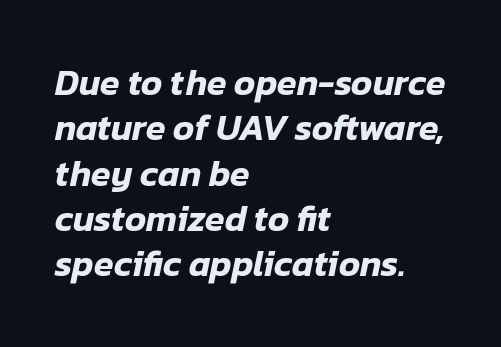
The image shows 36 px text type, italic (leaning right); set left-aligned, normal line spacing (1.26x), normal letter spacing, not underlined; low stroke contrast and a medium x-height.
